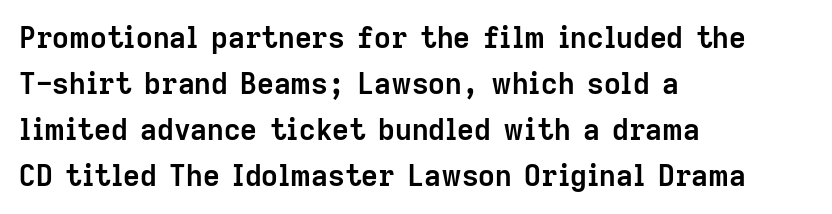
Q: Is the text bold? A: Yes.
Q: Is the text italic (slanted)? A: No, it is upright.
Q: Is the typeface a serif or a sans-serif typeface? A: Sans-serif.
Q: Is the text underlined? A: No.
Q: How is the paragraph aligned? A: Left-aligned.
Q: Is the spacing between letters normal or unusually wide? A: Normal.
Q: Is the spacing between lines tight, normal or loose? A: Normal.
Q: Width (condensed, normal, or wide)? A: Normal.
Q: Stroke contrast? A: Low.
Q: x-height? A: Medium.
Q: Monospaced? A: No.
